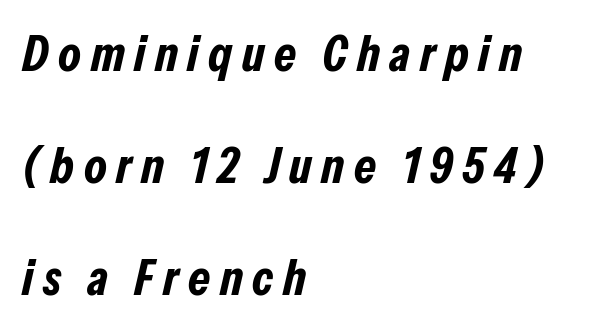
The vertical gap from one line to the next is large. The gap between lines stays unmarked. The lines are quadded left. The passage shown is emphatically bold. The glyphs look as if they've been sheared to an angle. Character widths vary here, with narrow letters taking less room than wide ones.
